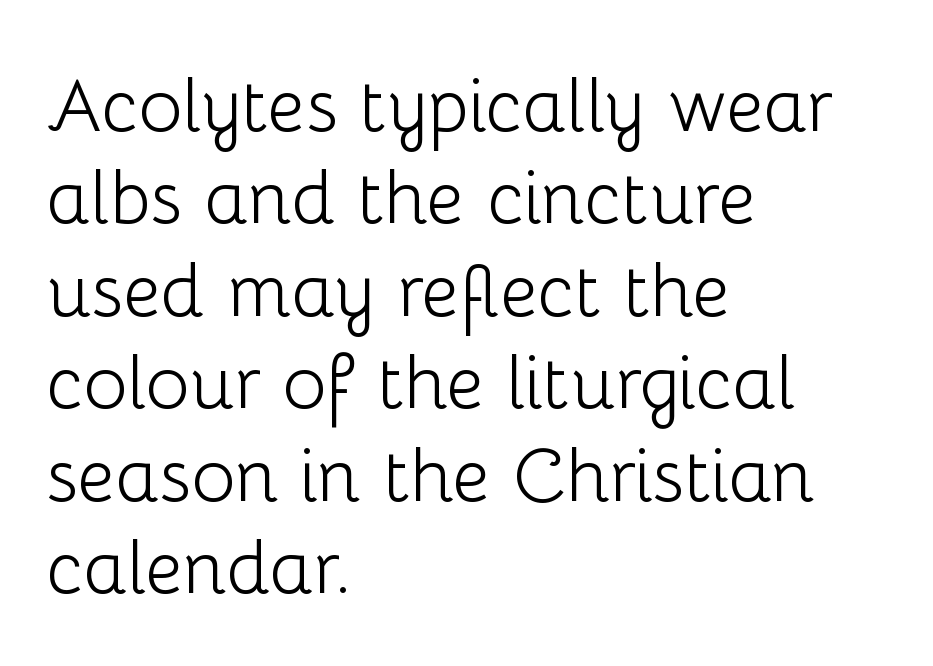
{"serif": "no", "italic": "no", "bold": "no", "weight": "light", "width": "normal", "stroke_contrast": "low", "x_height": "medium", "monospaced": "no", "underline": "no", "align": "left", "line_spacing": "normal", "line_spacing_ratio": 1.25, "letter_spacing": "normal", "letter_spacing_em": 0.0, "glyph_px": 74}
